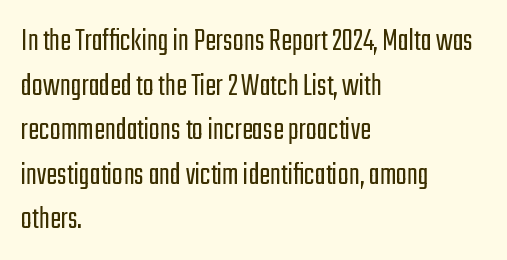
Horizontally, the lines are justified to the leading edge only. Plain, unruled lines of type. The type family on display is of the sans-serif kind. The passage shown is not bold in any degree. A typesetter would call this leading conventional body-copy spacing. The lettering stays uniformly vertical, giving the passage a roman look.
